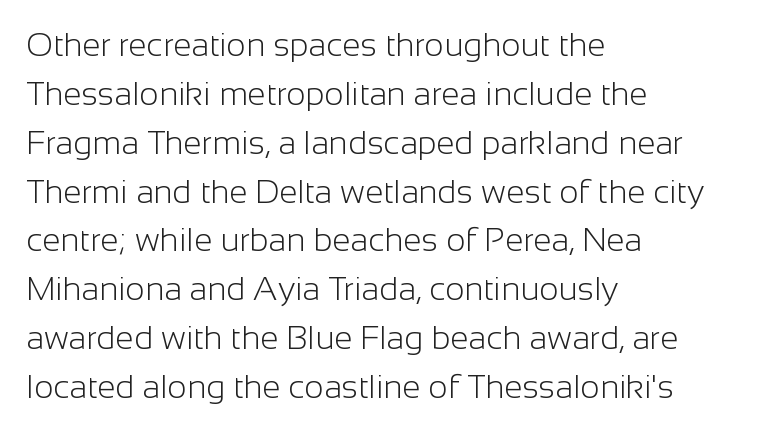
The image shows 33 px light sans-serif type, upright; set left-aligned, normal line spacing (1.48x), normal letter spacing, not underlined; low stroke contrast and a medium x-height.
